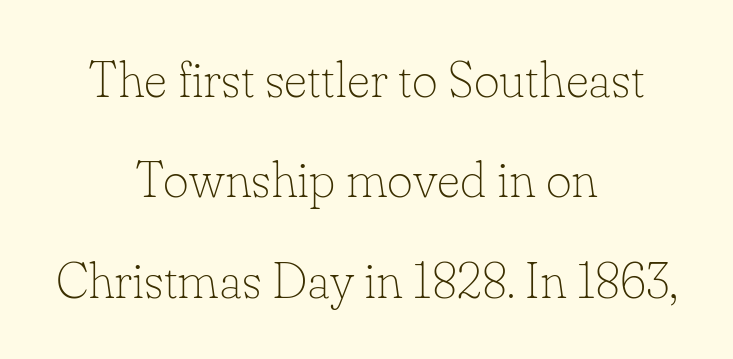
Q: Is the text bold? A: No.
Q: Is the text italic (slanted)? A: No, it is upright.
Q: Is the typeface a serif or a sans-serif typeface? A: Serif.
Q: Is the text underlined? A: No.
Q: How is the paragraph aligned? A: Centered.
Q: Is the spacing between letters normal or unusually wide? A: Normal.
Q: Is the spacing between lines tight, normal or loose? A: Loose.
Q: Width (condensed, normal, or wide)? A: Normal.
Q: Stroke contrast? A: Low.
Q: x-height? A: Small.
Q: Monospaced? A: No.
